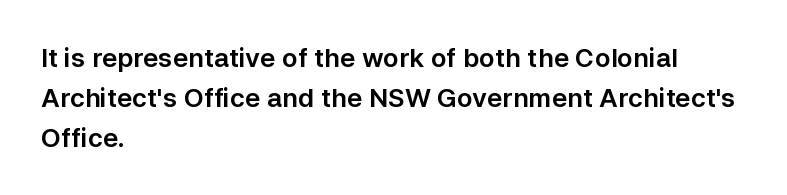
The image shows 26 px text type, upright; set left-aligned, normal line spacing (1.53x), normal letter spacing, not underlined.
